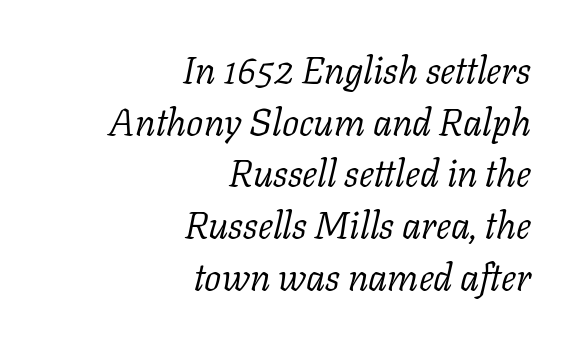
{"serif": "yes", "italic": "yes", "lean": "right", "slant_degrees": 11, "bold": "no", "weight": "light", "width": "normal", "stroke_contrast": "low", "x_height": "medium", "monospaced": "no", "underline": "no", "align": "right", "line_spacing": "normal", "line_spacing_ratio": 1.36, "letter_spacing": "normal", "letter_spacing_em": 0.0, "glyph_px": 38}
